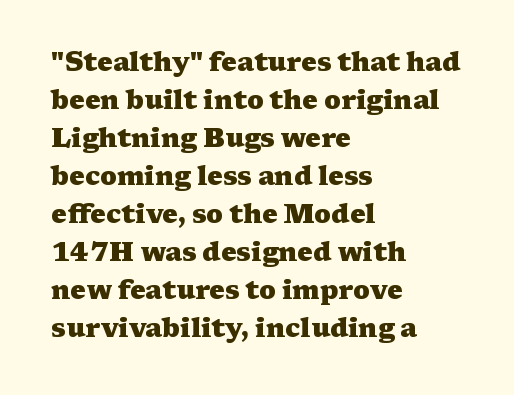
Q: Is the text bold? A: Yes.
Q: Is the text italic (slanted)? A: No, it is upright.
Q: Is the text underlined? A: No.
Q: How is the paragraph aligned? A: Left-aligned.
Q: Is the spacing between letters normal or unusually wide? A: Normal.
Q: Is the spacing between lines tight, normal or loose? A: Normal.
